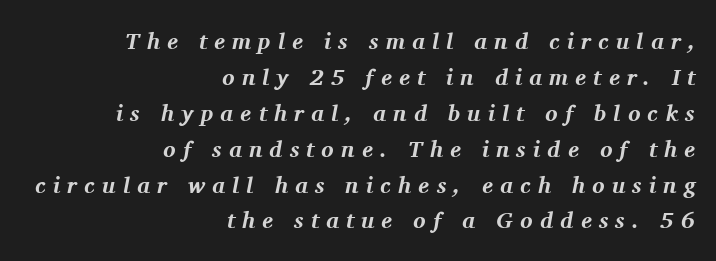
Q: Is the text bold? A: Yes.
Q: Is the text italic (slanted)? A: Yes, it leans right by about 11 degrees.
Q: Is the text underlined? A: No.
Q: How is the paragraph aligned? A: Right-aligned.
Q: Is the spacing between letters normal or unusually wide? A: Unusually wide.
Q: Is the spacing between lines tight, normal or loose? A: Normal.
